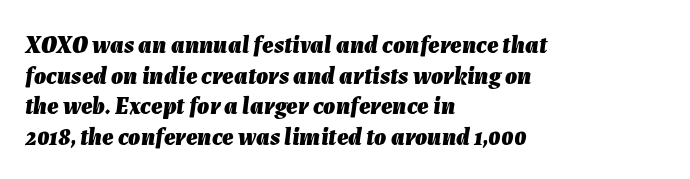
The compositor pushed each line to the left boundary. Each word holds together tightly as a unit, with standard inter-letter gaps. The glyphs have the mass of a bold cut. The whole block is typeset with a tilt. A normal amount of white space separates one row of letters from the next. Lines of text with bare space underneath.
